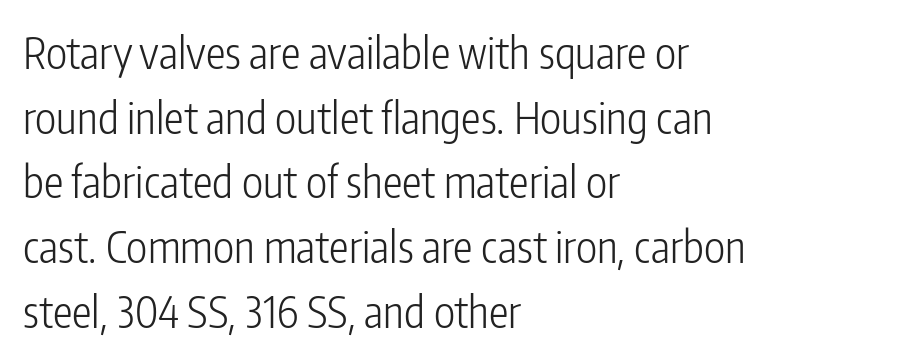
Line starts are locked; line ends wander. Characters remain perfectly vertical along every line. Each letter keeps its own natural width here, so spacing adapts to shape. Each row of text sits above clean, open space. No extra ink here — the face is not bold. The space between consecutive lines is moderate.
